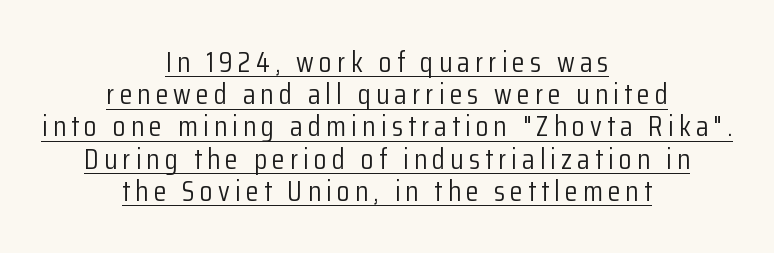
Notice how the stems are strictly vertical — no italics here. Font category for this specimen: sans-serif. The lines are quadded center. The letters advance in unequal steps, a hallmark of proportional type.
